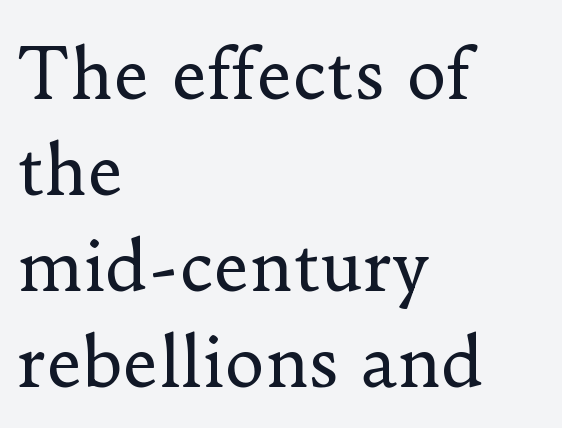
Letters have the restrained weight of plain body copy at most. These lines sit exactly where default settings would place them. Each letter keeps its own natural width here, so spacing adapts to shape. The lettering holds an erect, upright posture throughout.
